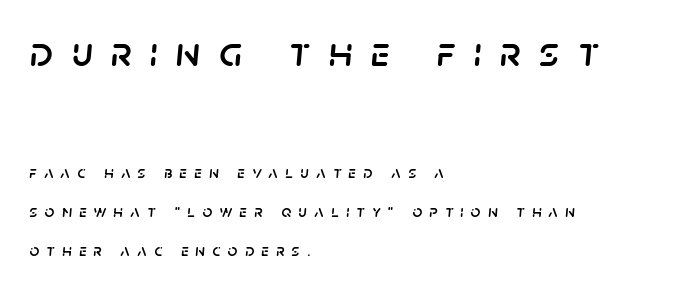
Q: Is the text italic (slanted)? A: Yes, it leans right by about 5 degrees.
Q: Is the text underlined? A: No.
Q: How is the paragraph aligned? A: Left-aligned.
Q: Is the spacing between letters normal or unusually wide? A: Unusually wide.
Q: Is the spacing between lines tight, normal or loose? A: Loose.
Q: Which block of text is set in a larger size, the first (top) or the second (bottom)? A: The first (top) one.
Q: Width (condensed, normal, or wide)? A: Normal.
Q: Stroke contrast? A: Low.
Q: x-height? A: Large.
Q: Monospaced? A: No.
